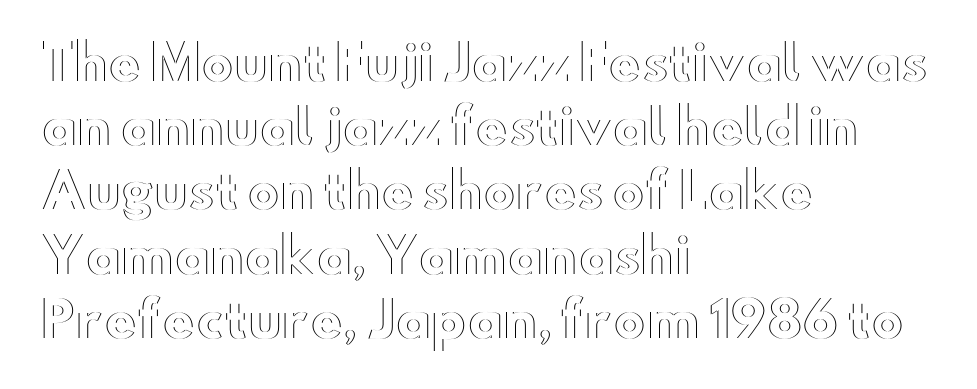
{"italic": "no", "width": "wide", "x_height": "small", "monospaced": "no", "underline": "no", "align": "left", "line_spacing": "normal", "line_spacing_ratio": 1.31, "letter_spacing": "normal", "letter_spacing_em": 0.0, "glyph_px": 49}
